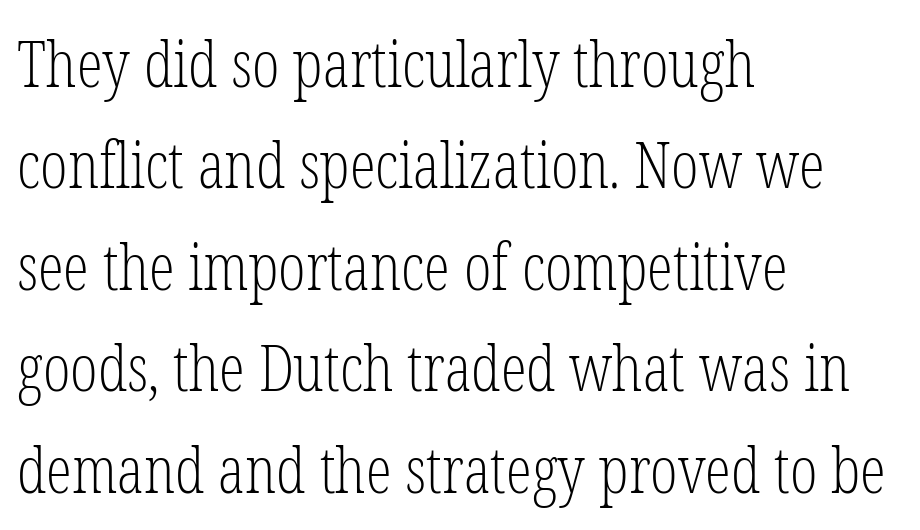
{"serif": "yes", "italic": "no", "bold": "no", "weight": "light", "width": "condensed", "stroke_contrast": "low", "x_height": "medium", "monospaced": "no", "underline": "no", "align": "left", "line_spacing": "normal", "line_spacing_ratio": 1.56, "letter_spacing": "normal", "letter_spacing_em": 0.0, "glyph_px": 65}
